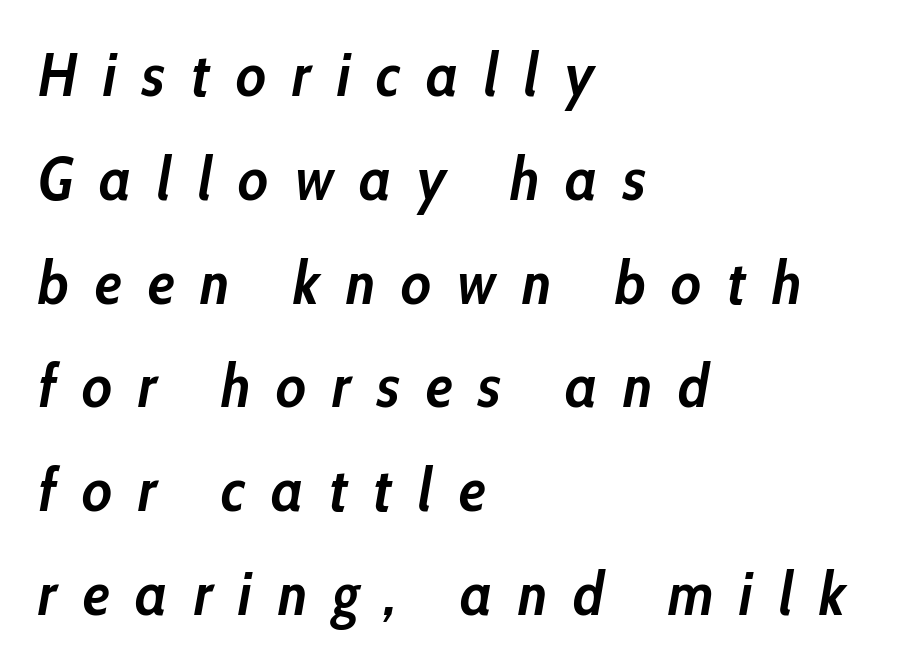
{"italic": "yes", "lean": "right", "slant_degrees": 10, "bold": "yes", "weight": "semibold", "width": "condensed", "stroke_contrast": "low", "x_height": "medium", "monospaced": "no", "underline": "no", "align": "left", "line_spacing_ratio": 1.73, "letter_spacing": "wide", "letter_spacing_em": 0.43, "glyph_px": 60}
